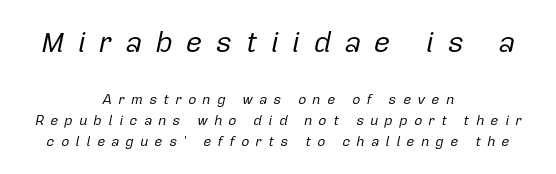
The image shows 29 px regular-weight type, italic (leaning right); set centered, normal line spacing (1.51x), unusually wide letter spacing (+0.45 em), not underlined; the first (top) block is 2.07x larger; low stroke contrast and a medium x-height.
